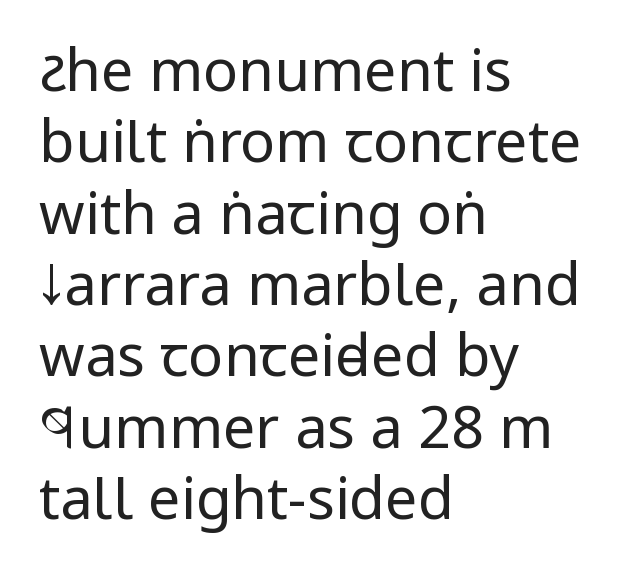
{"serif": "no", "italic": "no", "bold": "no", "weight": "regular", "width": "condensed", "stroke_contrast": "low", "x_height": "large", "monospaced": "no", "underline": "no", "align": "left", "line_spacing_ratio": 1.23, "letter_spacing": "normal", "letter_spacing_em": 0.0, "glyph_px": 58}
